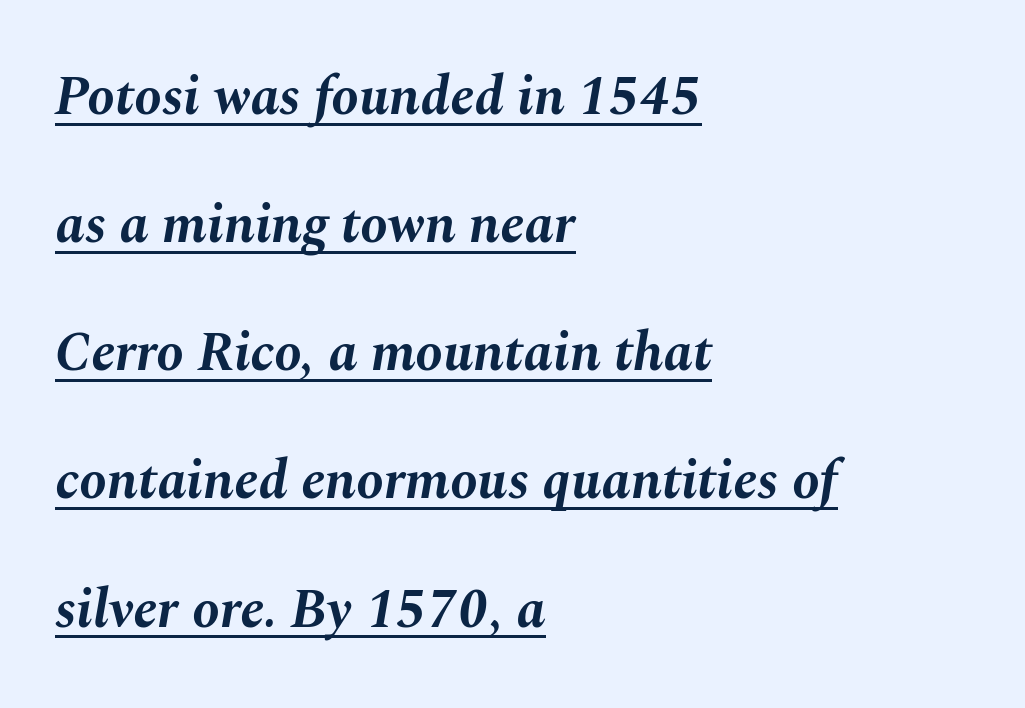
The image shows 55 px bold type, italic (leaning right); set left-aligned, loose line spacing (2.33x), normal letter spacing, underlined; medium stroke contrast and a medium x-height.
